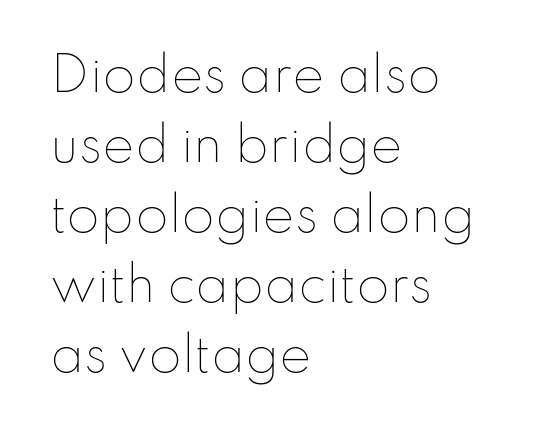
Q: Is the text bold? A: No.
Q: Is the text italic (slanted)? A: No, it is upright.
Q: Is the text underlined? A: No.
Q: How is the paragraph aligned? A: Left-aligned.
Q: Is the spacing between letters normal or unusually wide? A: Normal.
Q: Is the spacing between lines tight, normal or loose? A: Normal.
Q: Width (condensed, normal, or wide)? A: Normal.
Q: Stroke contrast? A: Low.
Q: x-height? A: Small.
Q: Monospaced? A: No.
